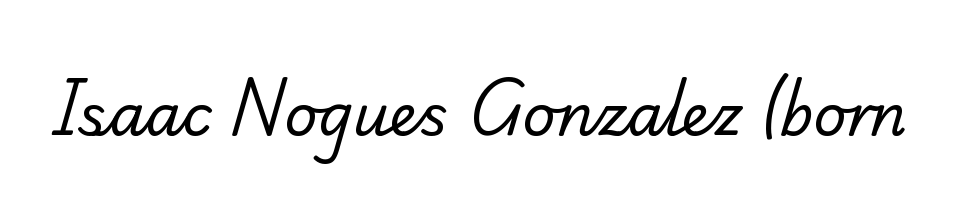
The image shows 57 px regular-weight serif type; set normal letter spacing, not underlined; low stroke contrast and a small x-height.
